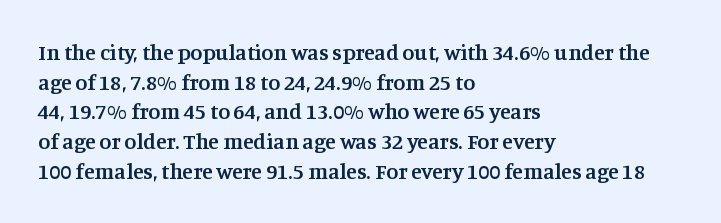
The image shows 22 px text type, upright; set left-aligned, normal line spacing (1.35x), normal letter spacing, not underlined.
